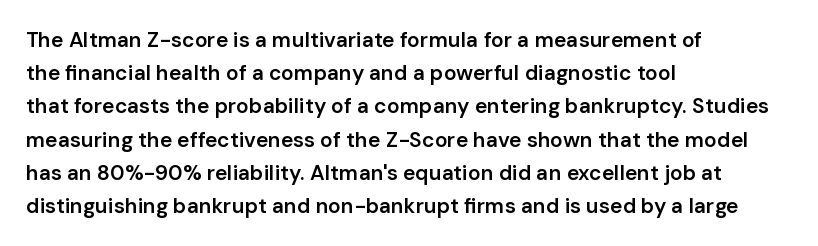
Q: Is the text bold? A: Semi-bold.
Q: Is the text italic (slanted)? A: No, it is upright.
Q: Is the text underlined? A: No.
Q: How is the paragraph aligned? A: Left-aligned.
Q: Is the spacing between letters normal or unusually wide? A: Normal.
Q: Is the spacing between lines tight, normal or loose? A: Normal.
